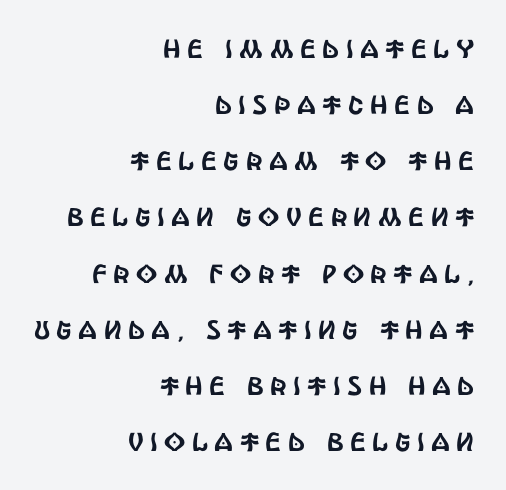
{"italic": "no", "underline": "no", "align": "right", "line_spacing": "loose", "line_spacing_ratio": 2.16, "letter_spacing": "wide", "letter_spacing_em": 0.25, "glyph_px": 26}
